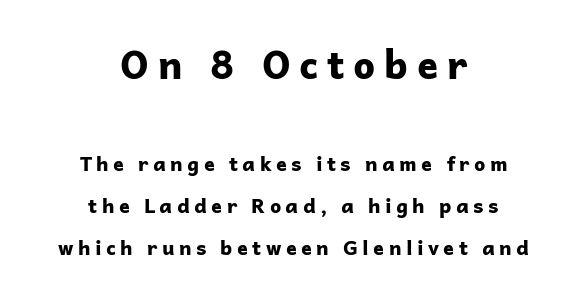
The image shows 39 px bold sans-serif type, upright; set centered, loose line spacing (2.08x), unusually wide letter spacing (+0.22 em), not underlined; the first (top) block is 1.95x larger; low stroke contrast and a medium x-height.
